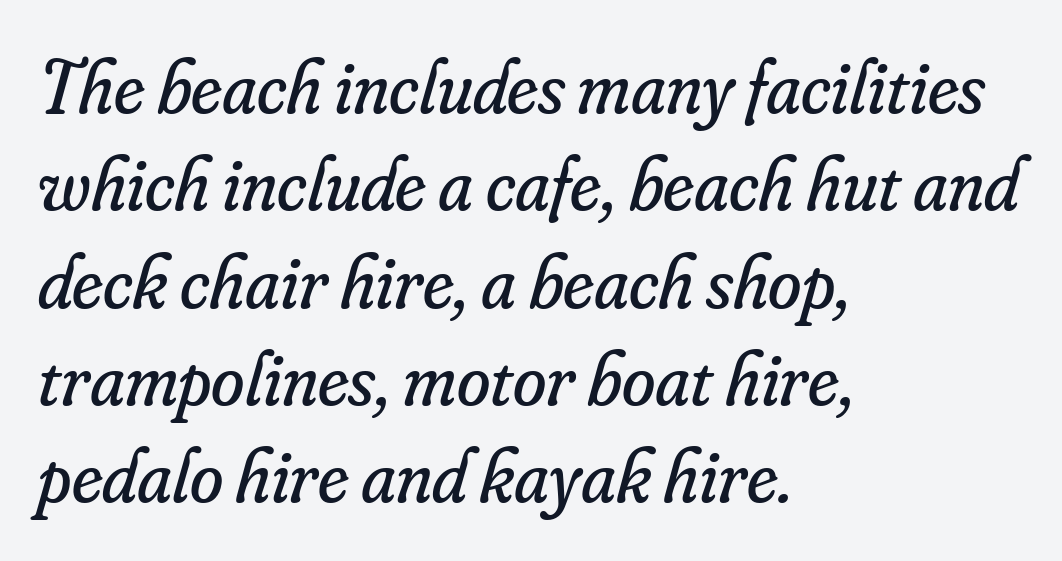
{"serif": "yes", "italic": "yes", "lean": "right", "slant_degrees": 16, "bold": "no", "weight": "regular", "width": "normal", "stroke_contrast": "low", "x_height": "small", "monospaced": "no", "underline": "no", "align": "left", "line_spacing": "normal", "line_spacing_ratio": 1.28, "letter_spacing": "normal", "letter_spacing_em": 0.0, "glyph_px": 76}
